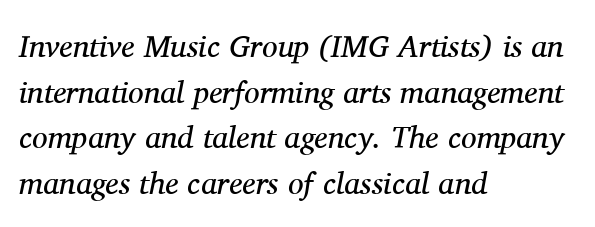
{"serif": "yes", "italic": "yes", "lean": "right", "slant_degrees": 11, "bold": "no", "weight": "regular", "width": "normal", "stroke_contrast": "medium", "x_height": "medium", "monospaced": "no", "underline": "no", "align": "left", "line_spacing": "normal", "line_spacing_ratio": 1.47, "letter_spacing": "normal", "letter_spacing_em": 0.0, "glyph_px": 31}
